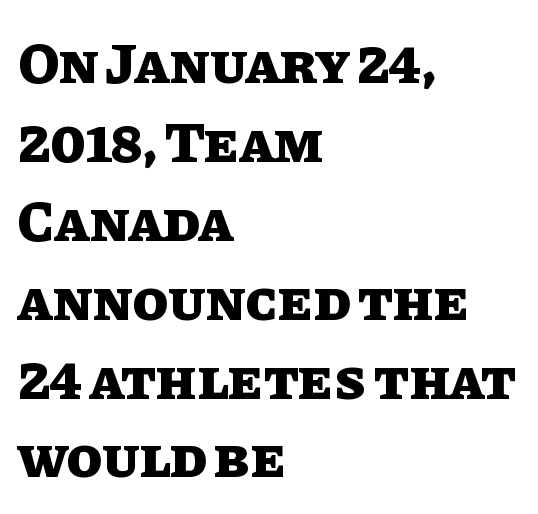
The image shows 58 px heavy type, upright; set left-aligned, normal line spacing (1.36x), normal letter spacing, not underlined; low stroke contrast and a large x-height.
